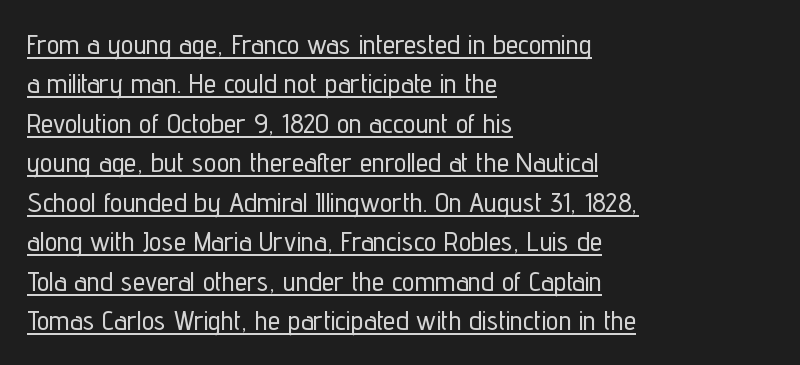
The rendering keeps characters at their native spacing. Proportional: the letters do not fall into vertical columns. The lettering holds an erect, upright posture throughout. Successive baselines arrive at the customary interval. Casual observation: everything's shoved over to the left.
